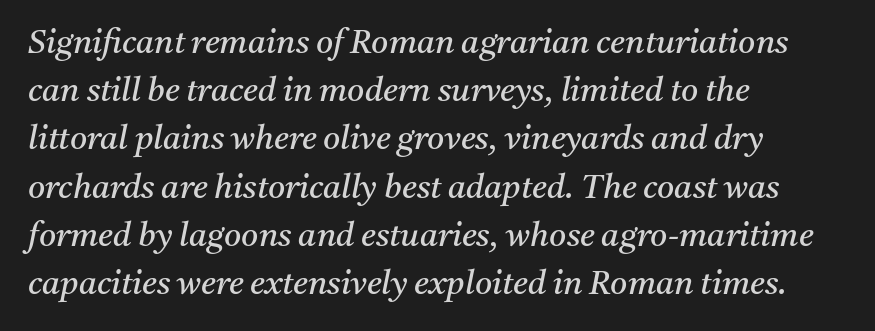
Q: Is the text bold? A: No.
Q: Is the text italic (slanted)? A: Yes, it leans right by about 11 degrees.
Q: Is the typeface a serif or a sans-serif typeface? A: Serif.
Q: Is the text underlined? A: No.
Q: How is the paragraph aligned? A: Left-aligned.
Q: Is the spacing between letters normal or unusually wide? A: Normal.
Q: Is the spacing between lines tight, normal or loose? A: Normal.
Q: Width (condensed, normal, or wide)? A: Normal.
Q: Stroke contrast? A: Medium.
Q: x-height? A: Medium.
Q: Monospaced? A: No.
